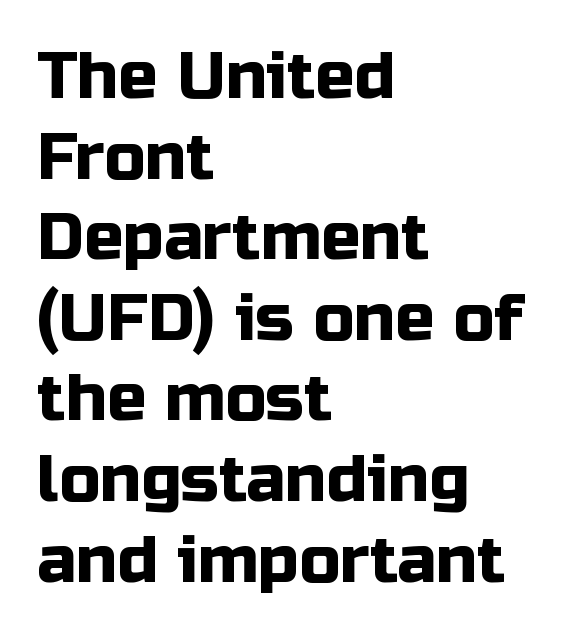
Stroke terminals: plain, sans-serif. Upright lettering throughout. The area under the type is left untouched. Do the characters align in a grid? No, the font is proportional. The ragged edge is on the right, which tells us the setting is flush left.
